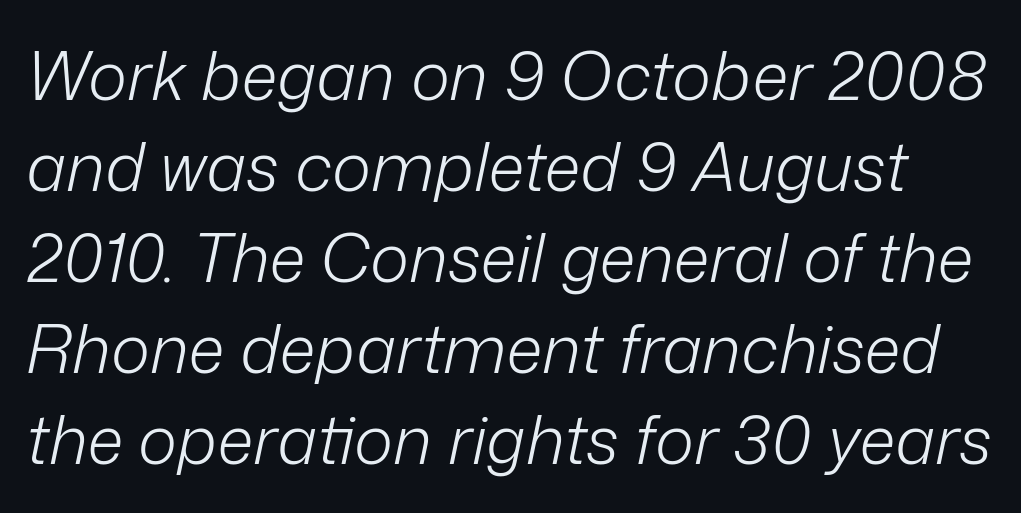
The rendering uses natural spacing where letterforms have individual widths. You could call the tracking neutral — neither tight nor loose. You can tell it's italic because the verticals aren't actually vertical. The glyphs are unaccompanied by any horizontal stroke below them. Each new line begins a customary step beneath the previous one.
